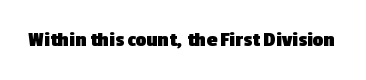
{"bold": "yes", "underline": "no", "letter_spacing": "normal", "letter_spacing_em": 0.0, "glyph_px": 21}
